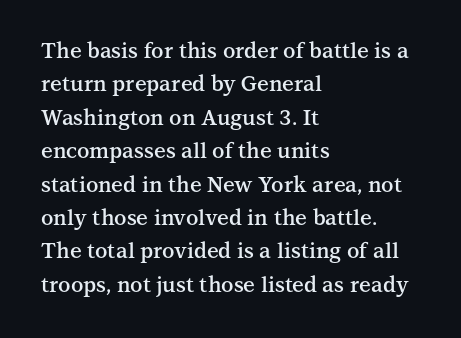
{"italic": "no", "bold": "semi", "underline": "no", "align": "left", "line_spacing": "normal", "line_spacing_ratio": 1.59, "letter_spacing": "normal", "letter_spacing_em": 0.0, "glyph_px": 21}
